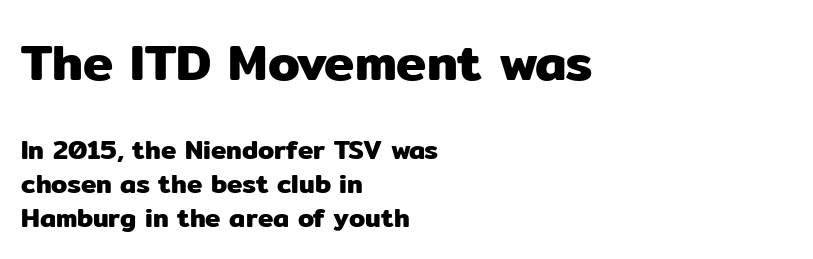
Large over small — that's the arrangement of the two blocks here. These lines keep a tight, regular rhythm from letter to letter. The strip under each line holds only bare page. Proportional: the letters do not fall into vertical columns. You can tell from the bare stems that sans-serif type was used. Every stem runs plumb, perpendicular to the baseline.
